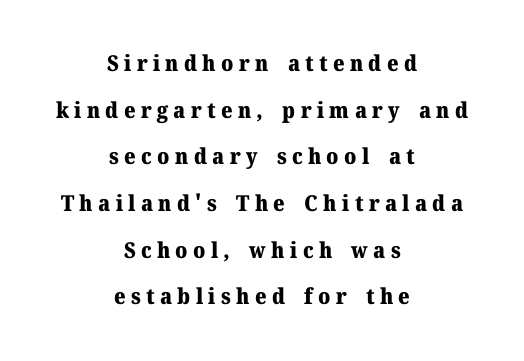
Q: Is the text bold? A: Yes.
Q: Is the text italic (slanted)? A: No, it is upright.
Q: Is the text underlined? A: No.
Q: How is the paragraph aligned? A: Centered.
Q: Is the spacing between letters normal or unusually wide? A: Unusually wide.
Q: Is the spacing between lines tight, normal or loose? A: Loose.
